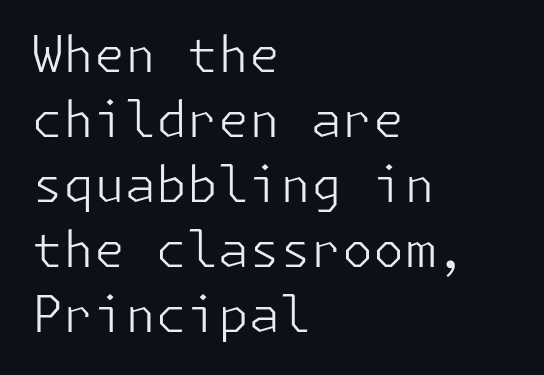
The image shows 50 px light sans-serif type, upright; set left-aligned, normal line spacing (1.3x), normal letter spacing, not underlined; low stroke contrast and a medium x-height.
